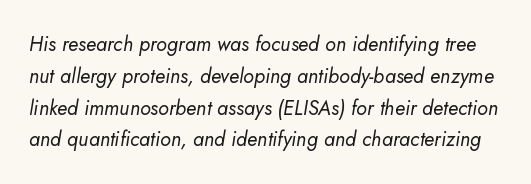
{"italic": "yes", "lean": "right", "slant_degrees": 5, "bold": "no", "underline": "no", "line_spacing": "normal", "line_spacing_ratio": 1.59, "letter_spacing": "normal", "letter_spacing_em": 0.0, "glyph_px": 20}
